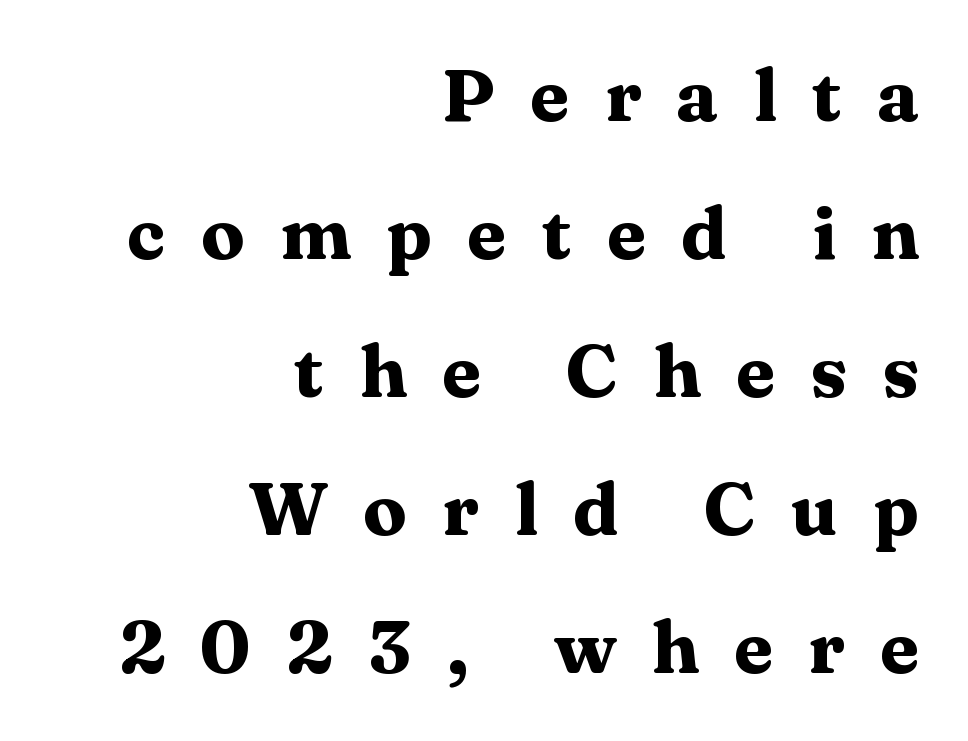
Think of a printed novel: that variable character pitch is what you see here. Unlike italic type, these characters show no tilt at all. Leftover space on each line is placed entirely before the opening word. Substantial extra tracking has been applied to these lines. Its strokes are broad and dark, the hallmark of bold type. Small tapered or slab feet sit at the stroke ends, so this counts as serif.
